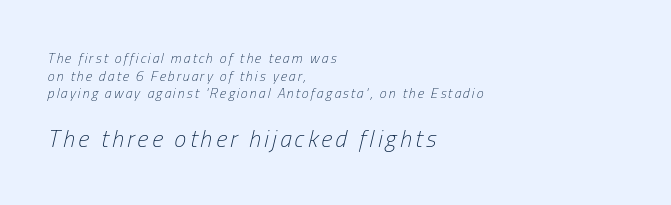
{"italic": "yes", "lean": "right", "slant_degrees": 13, "bold": "no", "underline": "no", "align": "left", "line_spacing": "normal", "line_spacing_ratio": 1.26, "larger_block": "second", "size_ratio": 1.71, "glyph_px": 24}
